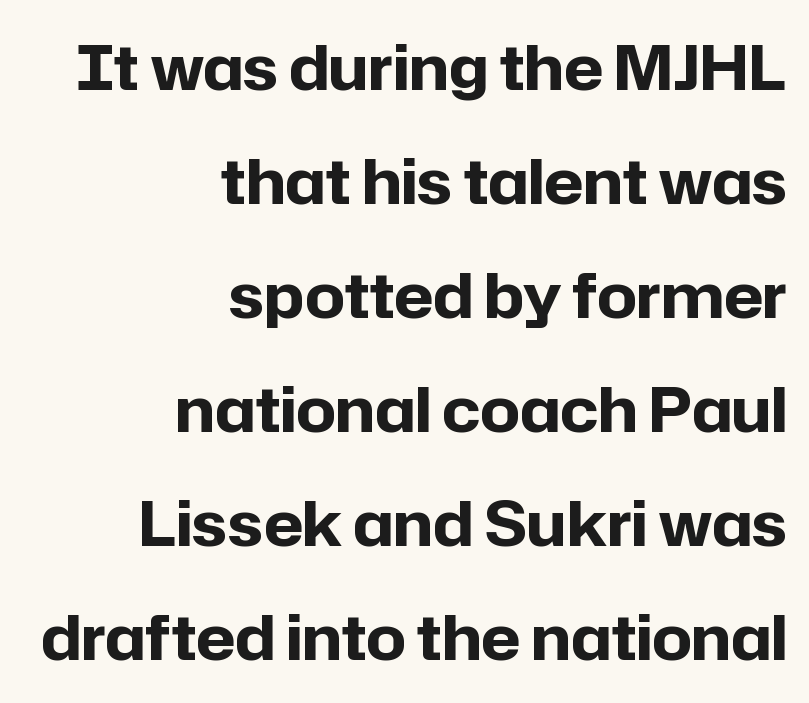
Q: Is the text bold? A: Yes.
Q: Is the text italic (slanted)? A: No, it is upright.
Q: Is the typeface a serif or a sans-serif typeface? A: Sans-serif.
Q: Is the text underlined? A: No.
Q: How is the paragraph aligned? A: Right-aligned.
Q: Is the spacing between letters normal or unusually wide? A: Normal.
Q: Width (condensed, normal, or wide)? A: Normal.
Q: Stroke contrast? A: Low.
Q: x-height? A: Medium.
Q: Monospaced? A: No.
